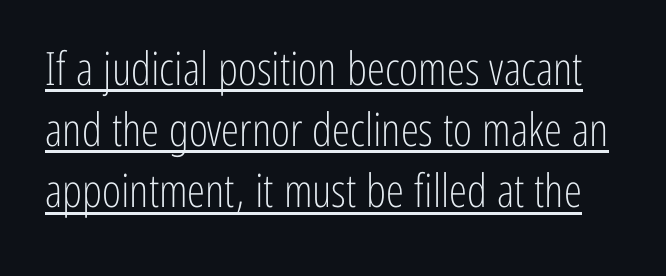
Q: Is the text bold? A: No.
Q: Is the text italic (slanted)? A: No, it is upright.
Q: Is the typeface a serif or a sans-serif typeface? A: Sans-serif.
Q: Is the text underlined? A: Yes.
Q: Is the spacing between letters normal or unusually wide? A: Normal.
Q: Is the spacing between lines tight, normal or loose? A: Normal.
Q: Width (condensed, normal, or wide)? A: Condensed.
Q: Stroke contrast? A: Low.
Q: x-height? A: Medium.
Q: Monospaced? A: No.
